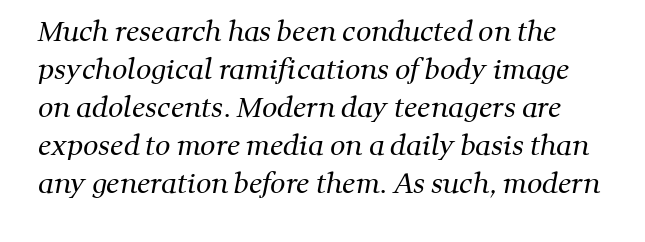
Q: Is the text bold? A: No.
Q: Is the text underlined? A: No.
Q: Is the spacing between letters normal or unusually wide? A: Normal.
Q: Is the spacing between lines tight, normal or loose? A: Normal.
